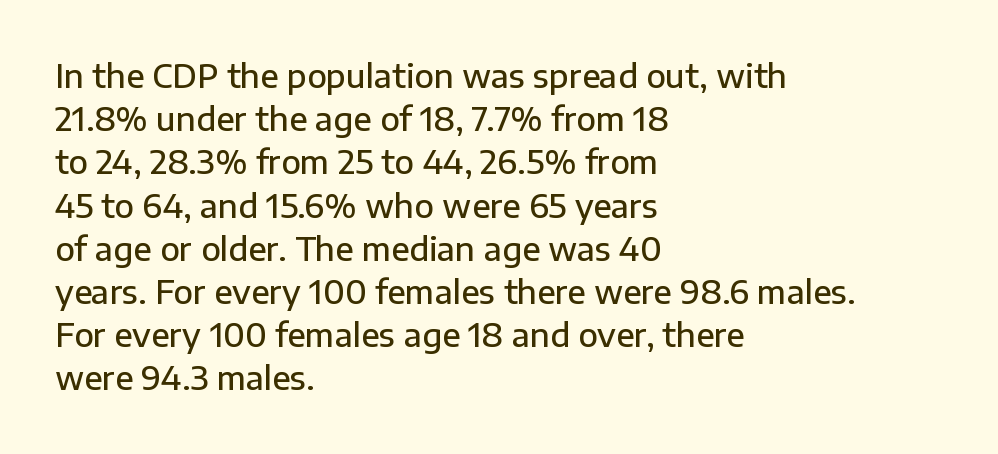
The image shows 32 px semibold sans-serif type, upright; set left-aligned, normal line spacing (1.35x), normal letter spacing, not underlined; low stroke contrast and a medium x-height.
